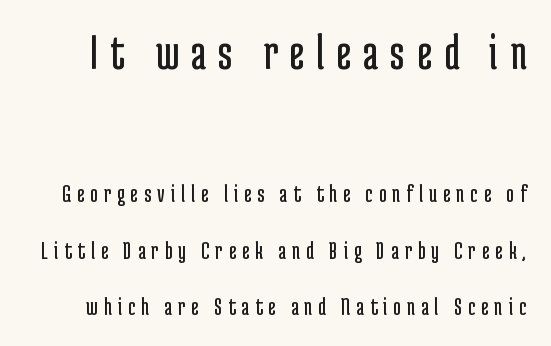
The image shows 52 px regular-weight, condensed sans-serif type, upright; set loose line spacing (2.18x), unusually wide letter spacing (+0.23 em), not underlined; the first (top) block is 2.0x larger; low stroke contrast and a medium x-height.
